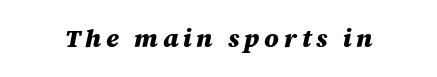
{"italic": "yes", "lean": "right", "slant_degrees": 12, "bold": "yes", "underline": "no", "glyph_px": 25}
